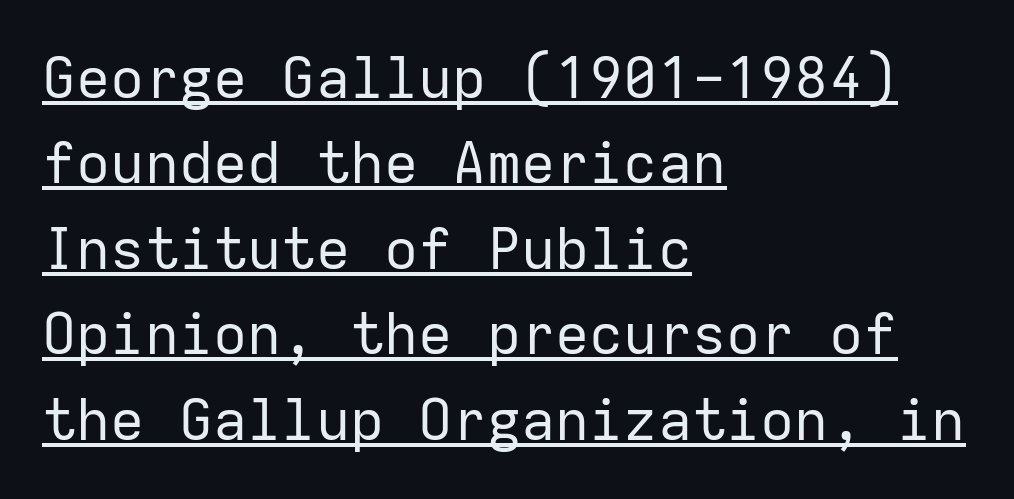
Default kerning and tracking; the words read as compact shapes. This is the regular roman posture of the typeface. Underlining? Definitely there. Grotesque or geometric, the face here clearly has no serifs. Reading down the column, the eye jumps a familiar distance to each next line. Reading down the block, your eye returns to a fixed left position each line.
